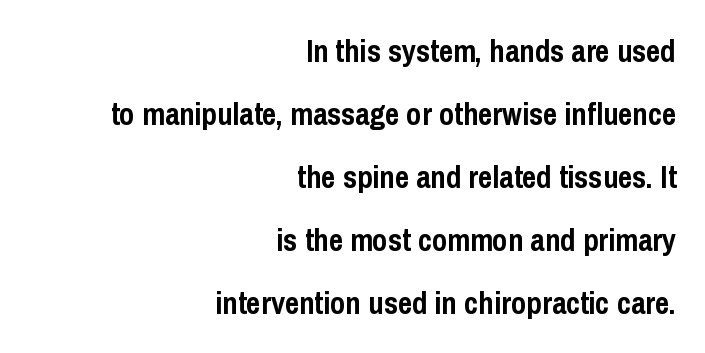
Q: Is the text bold? A: Yes.
Q: Is the text italic (slanted)? A: No, it is upright.
Q: Is the typeface a serif or a sans-serif typeface? A: Sans-serif.
Q: Is the text underlined? A: No.
Q: How is the paragraph aligned? A: Right-aligned.
Q: Is the spacing between letters normal or unusually wide? A: Normal.
Q: Is the spacing between lines tight, normal or loose? A: Loose.
Q: Width (condensed, normal, or wide)? A: Condensed.
Q: Stroke contrast? A: Low.
Q: x-height? A: Medium.
Q: Monospaced? A: No.
